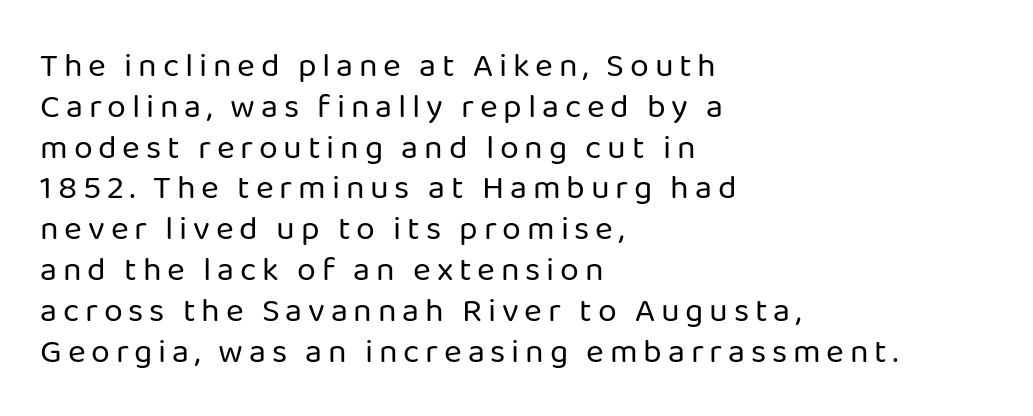
The rendering shows plain stroke endings on the letterforms — a sans-serif design. Vertical strokes here are truly vertical. A typesetter would call this proportional, since set widths differ per character. Beneath every word, the page is bare. The strokes are not fattened; the text isn't bold.
